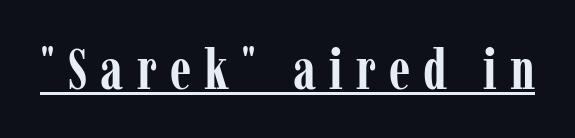
Someone cranked the tracking dial way up on this one. The font family rendered here belongs to the serif group. Each line of the rendering has a horizontal stroke beneath the glyphs. Notice how thick the strokes are: this is what a full bold looks like. Looks like regular typesetting: each glyph gets only the width it needs.
